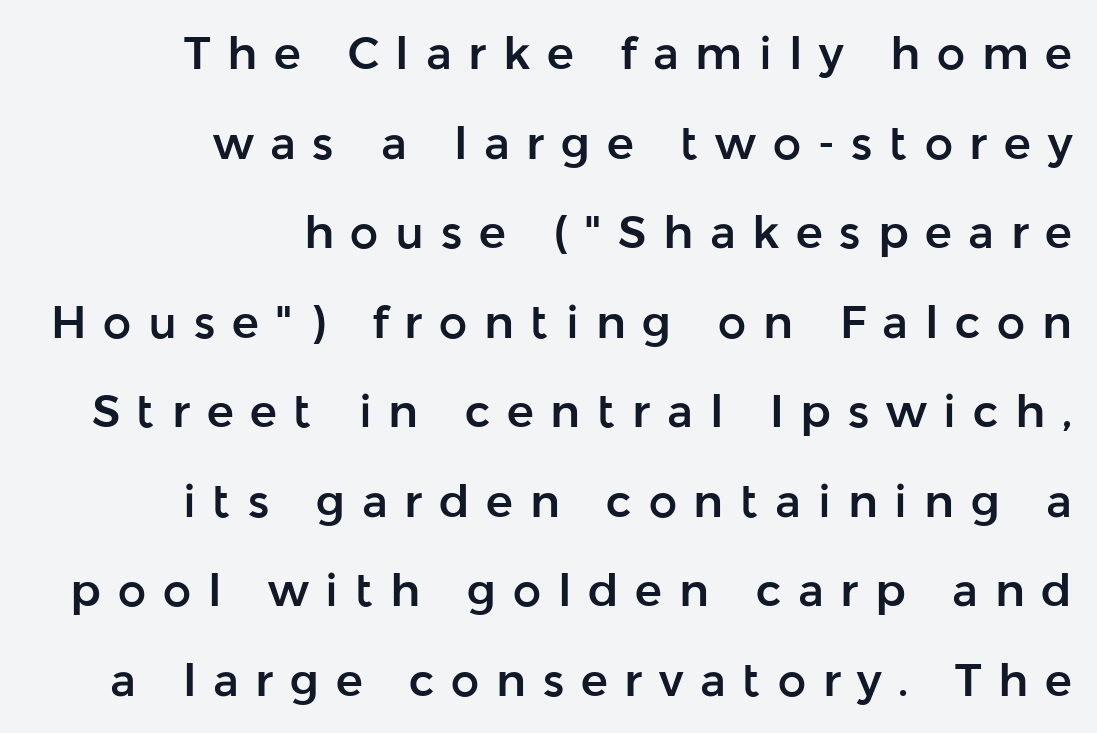
Serif or sans? Sans — the stroke terminals are bare. Line spacing here is loose. Loose tracking; the words dissolve into strings of separated letters. Beneath every word, the page is bare. One-word summary of the alignment: right.
